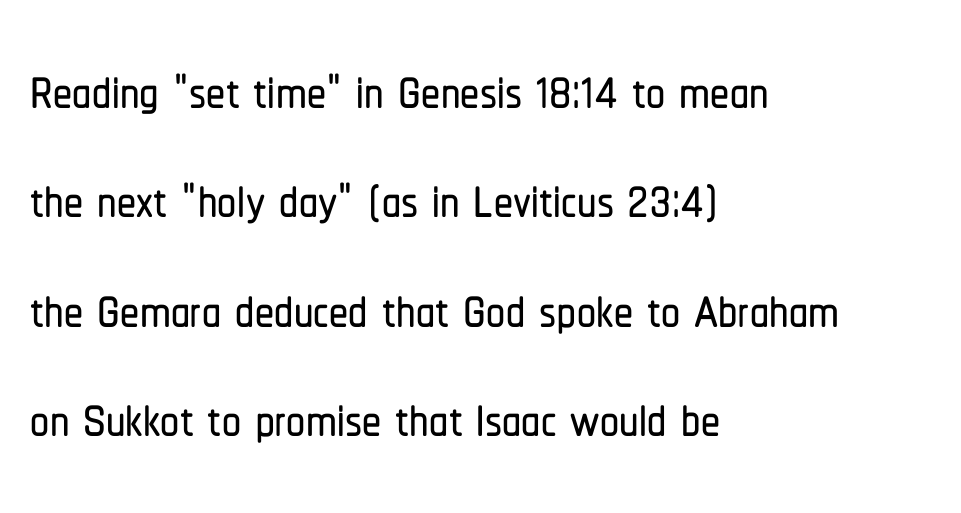
The image shows 76 px condensed sans-serif type, upright; set left-aligned, normal line spacing (1.44x), normal letter spacing, not underlined; low stroke contrast and a medium x-height.
